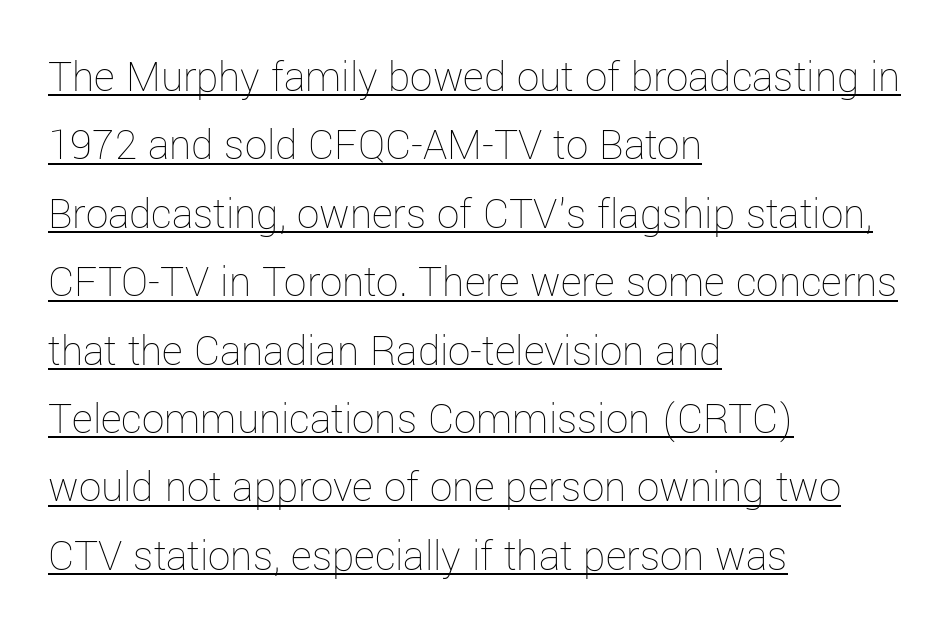
Q: Is the text bold? A: No.
Q: Is the text italic (slanted)? A: No, it is upright.
Q: Is the text underlined? A: Yes.
Q: How is the paragraph aligned? A: Left-aligned.
Q: Is the spacing between letters normal or unusually wide? A: Normal.
Q: Is the spacing between lines tight, normal or loose? A: Normal.
Q: Width (condensed, normal, or wide)? A: Normal.
Q: Stroke contrast? A: Low.
Q: x-height? A: Medium.
Q: Monospaced? A: No.
